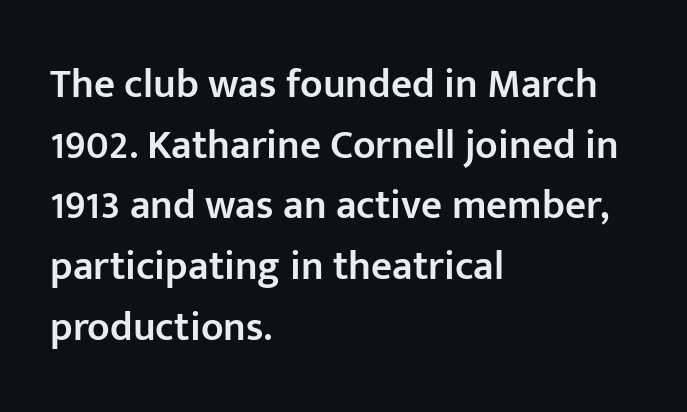
{"serif": "no", "italic": "no", "bold": "semi", "weight": "semibold", "width": "normal", "stroke_contrast": "low", "x_height": "medium", "monospaced": "no", "underline": "no", "align": "left", "line_spacing": "normal", "line_spacing_ratio": 1.48, "letter_spacing": "normal", "letter_spacing_em": 0.0, "glyph_px": 41}
